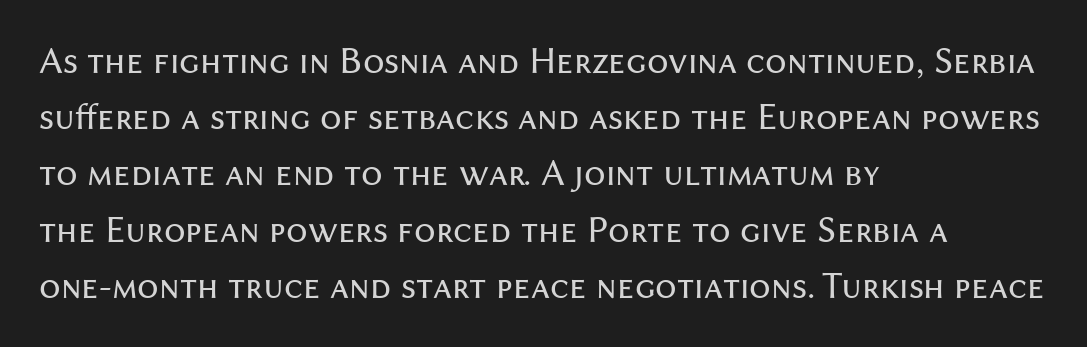
{"serif": "no", "italic": "no", "bold": "no", "weight": "regular", "width": "normal", "stroke_contrast": "medium", "x_height": "medium", "monospaced": "no", "underline": "no", "align": "left", "line_spacing": "normal", "line_spacing_ratio": 1.48, "letter_spacing": "normal", "letter_spacing_em": 0.0, "glyph_px": 38}
